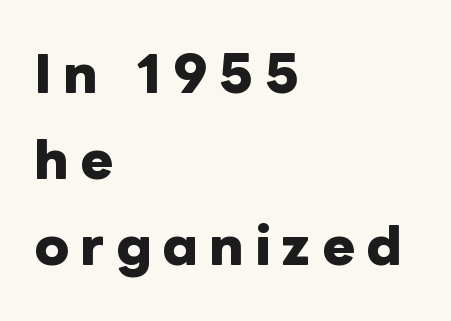
{"italic": "no", "bold": "yes", "weight": "heavy", "width": "normal", "stroke_contrast": "low", "x_height": "medium", "monospaced": "no", "underline": "no", "align": "left", "line_spacing_ratio": 1.76, "letter_spacing": "wide", "letter_spacing_em": 0.23, "glyph_px": 49}
